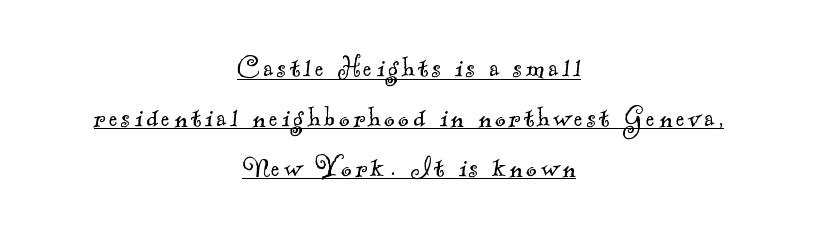
Is there much room between lines? A standard amount, neither cramped nor airy. Looks like regular typesetting: each glyph gets only the width it needs. The rendered words wear a rule along their underside. The font family rendered here belongs to the serif group. Heft: none added — not bold. The lines in this sample share a center point and differ in where they start and stop.
